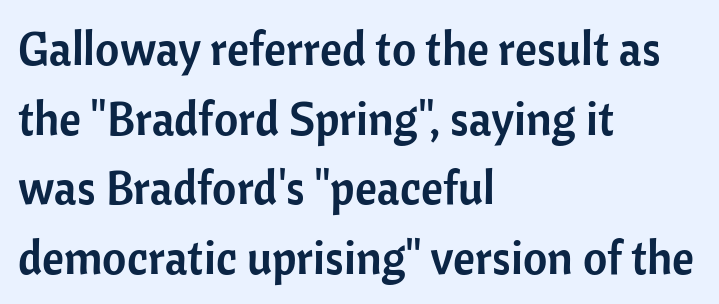
The image shows 47 px sans-serif type, upright; set left-aligned, normal line spacing (1.48x), normal letter spacing, not underlined; low stroke contrast and a medium x-height.
